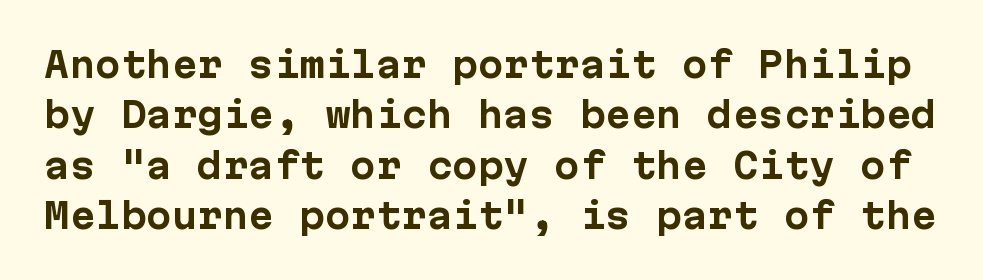
The image shows 34 px bold sans-serif type, upright, monospaced; set normal line spacing (1.48x), normal letter spacing, not underlined; low stroke contrast and a medium x-height.
